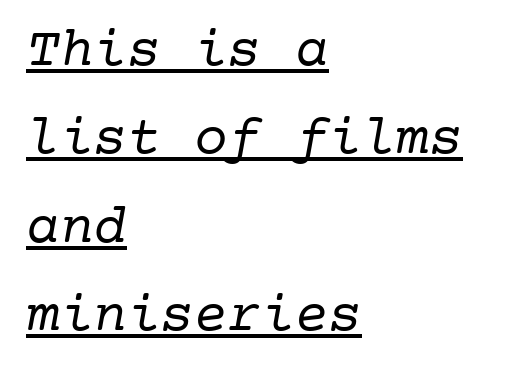
Q: Is the text bold? A: No.
Q: Is the typeface a serif or a sans-serif typeface? A: Serif.
Q: Is the text underlined? A: Yes.
Q: How is the paragraph aligned? A: Left-aligned.
Q: Is the spacing between letters normal or unusually wide? A: Normal.
Q: Is the spacing between lines tight, normal or loose? A: Normal.
Q: Width (condensed, normal, or wide)? A: Normal.
Q: Stroke contrast? A: Low.
Q: x-height? A: Medium.
Q: Monospaced? A: Yes.
